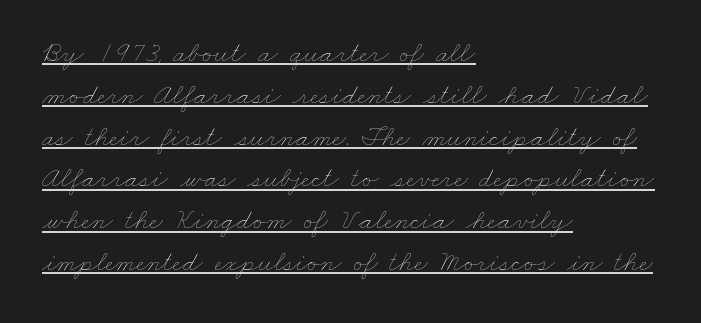
Each line of the rendering has a horizontal stroke beneath the glyphs. Caption: multi-line text, flush left, ragged right. A normal amount of white space separates one row of letters from the next. The horizontal fit of the characters is conventional and even.
